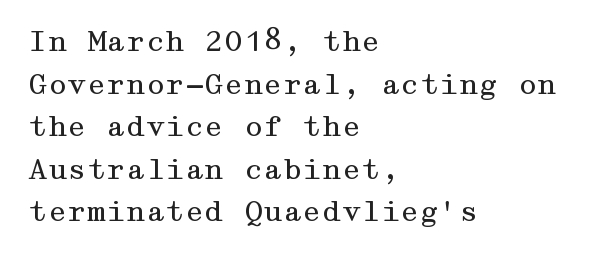
Vertical stems look standard width or narrower in stroke. Ordinary non-slanted type is in use. The space between consecutive lines is moderate. This rendering features lettering with no underline. Stroke terminals: seriffed.
